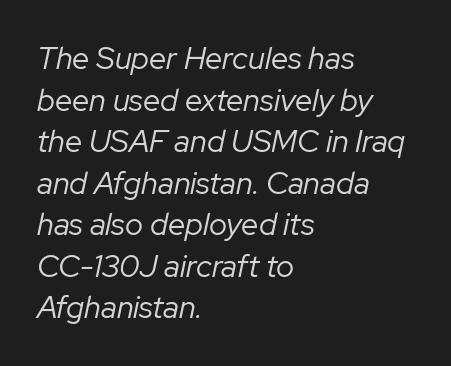
The image shows 31 px regular-weight type, italic (leaning right); set left-aligned, normal line spacing (1.34x), normal letter spacing, not underlined; low stroke contrast and a medium x-height.
